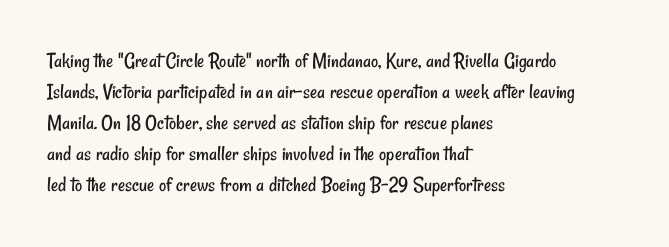
Q: Is the text bold? A: No.
Q: Is the text underlined? A: No.
Q: How is the paragraph aligned? A: Left-aligned.
Q: Is the spacing between letters normal or unusually wide? A: Normal.
Q: Is the spacing between lines tight, normal or loose? A: Normal.
